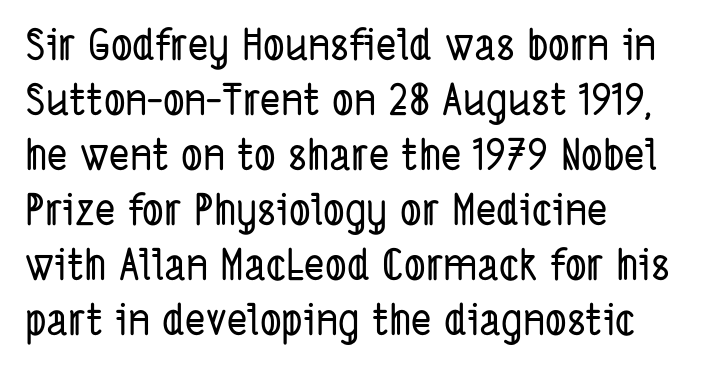
The image shows 43 px condensed sans-serif type; set left-aligned, normal line spacing (1.28x), normal letter spacing, not underlined; low stroke contrast and a medium x-height.
